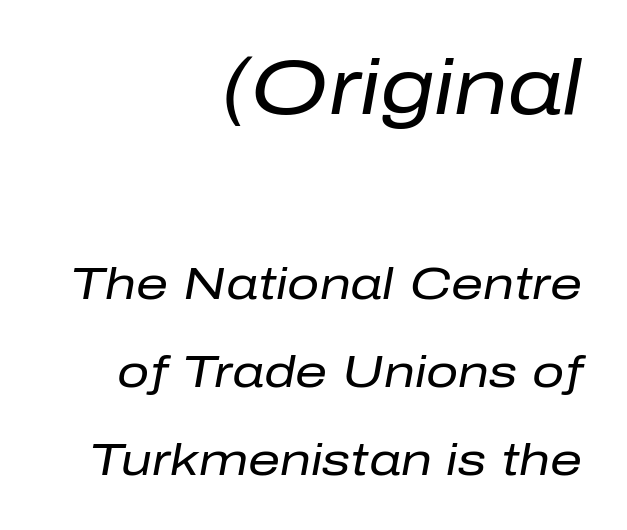
The image shows 78 px regular-weight type, italic (leaning right); set right-aligned, loose line spacing (1.95x), normal letter spacing, not underlined; the first (top) block is 1.73x larger; low stroke contrast and a medium x-height.
